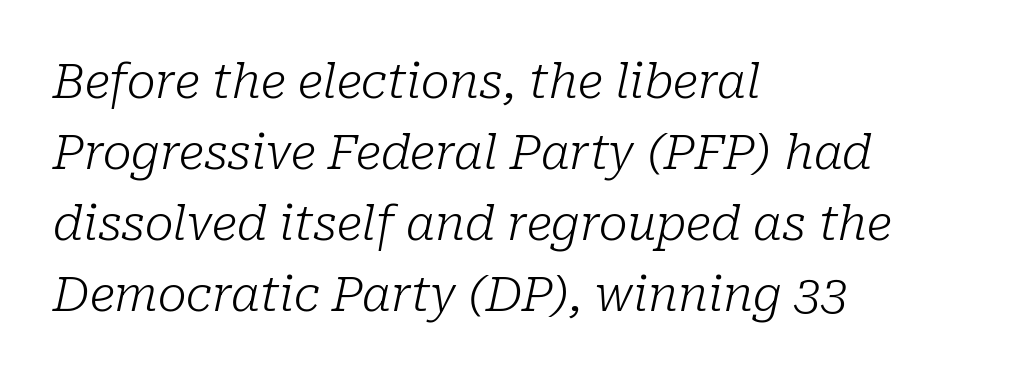
Q: Is the text bold? A: No.
Q: Is the text italic (slanted)? A: Yes, it leans right by about 10 degrees.
Q: Is the typeface a serif or a sans-serif typeface? A: Serif.
Q: Is the text underlined? A: No.
Q: How is the paragraph aligned? A: Left-aligned.
Q: Is the spacing between letters normal or unusually wide? A: Normal.
Q: Is the spacing between lines tight, normal or loose? A: Normal.
Q: Width (condensed, normal, or wide)? A: Normal.
Q: Stroke contrast? A: Low.
Q: x-height? A: Medium.
Q: Monospaced? A: No.
